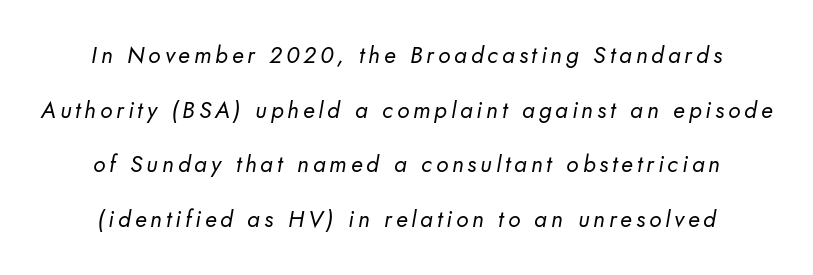
The face looks like a standard text weight, possibly lighter. The passage shown is not underscored anywhere. Honestly, the rows look like they've been pulled way apart.
